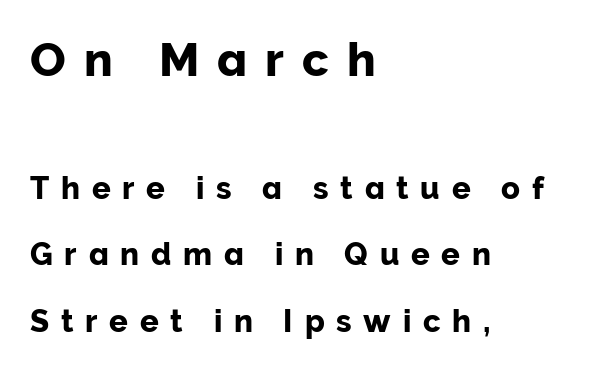
The compositor pushed each line to the left boundary. These lines are rendered in a variable-pitch font. The upper block of text is set noticeably larger than the block beneath it. Note: no serifs on the glyphs. This rendering features lettering with no underline.
